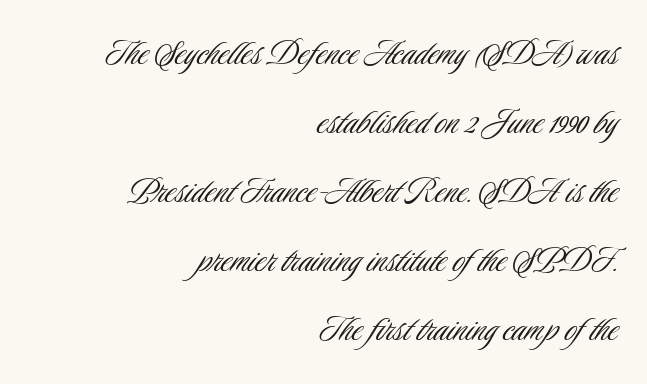
Spacing verdict: proportional, widths tailored to each character. Check the space under the baseline: it is left empty. Serif or sans? Sans — the stroke terminals are bare.
